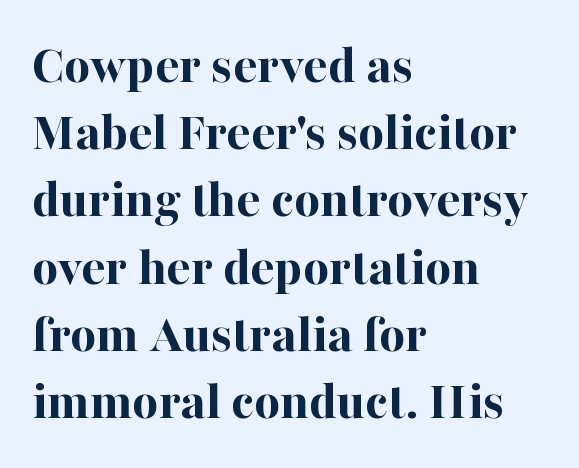
Proportional: the letters do not fall into vertical columns. Unlike a clean sans, this face finishes its strokes with serifs. Glance below the letters and you will spot only blank space. All the whitespace from short lines collects on the right.
